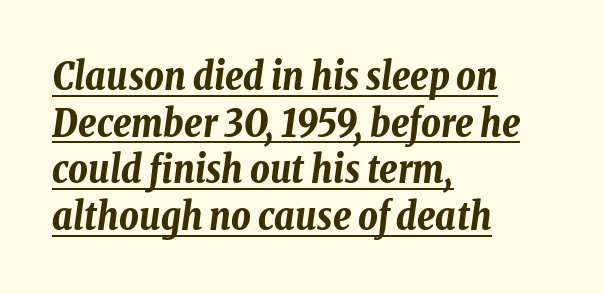
Left-aligned paragraph, ragged on the right. The face used here is rendered with its standard letterfit. Is this a fixed-width face? No — the glyphs have proportional, varying widths. It's the slanting kind of type.
